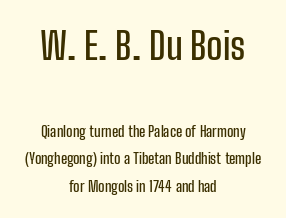
In terms of posture, this sample is upright. The rendering positions every line midway between the sides. A student would notice the top passage is typeset larger than what follows. The font family rendered here belongs to the sans-serif group. The letters advance in unequal steps, a hallmark of proportional type. Nobody drew a line under any word here.
